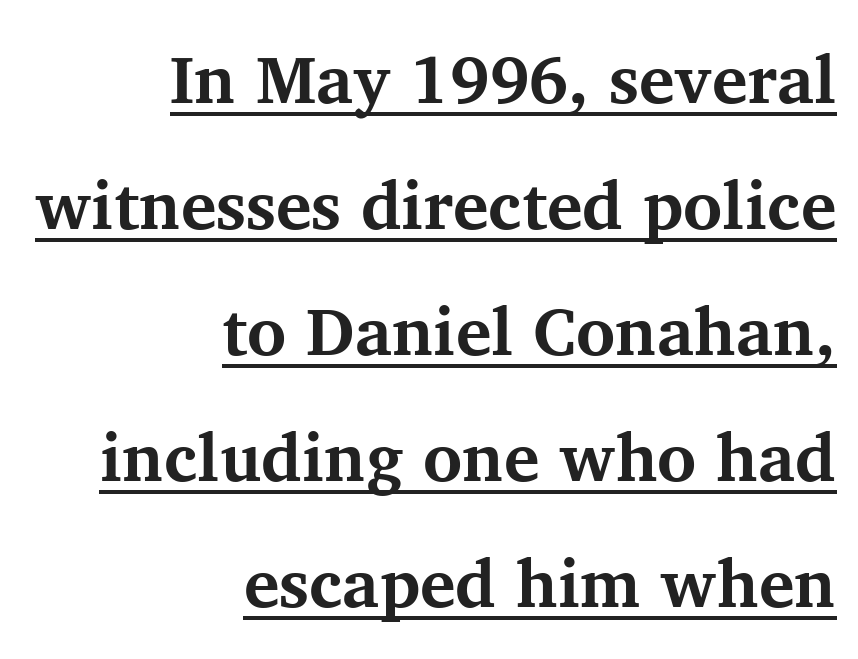
{"serif": "yes", "italic": "no", "bold": "yes", "weight": "bold", "width": "normal", "stroke_contrast": "medium", "x_height": "medium", "monospaced": "no", "underline": "yes", "align": "right", "line_spacing_ratio": 1.88, "letter_spacing": "normal", "letter_spacing_em": 0.0, "glyph_px": 67}
